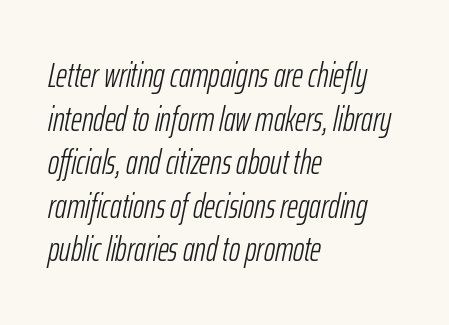
Q: Is the text bold? A: No.
Q: Is the text italic (slanted)? A: Yes, it leans right by about 12 degrees.
Q: Is the text underlined? A: No.
Q: How is the paragraph aligned? A: Left-aligned.
Q: Is the spacing between letters normal or unusually wide? A: Normal.
Q: Is the spacing between lines tight, normal or loose? A: Normal.
Q: Width (condensed, normal, or wide)? A: Condensed.
Q: Stroke contrast? A: Low.
Q: x-height? A: Medium.
Q: Monospaced? A: No.
